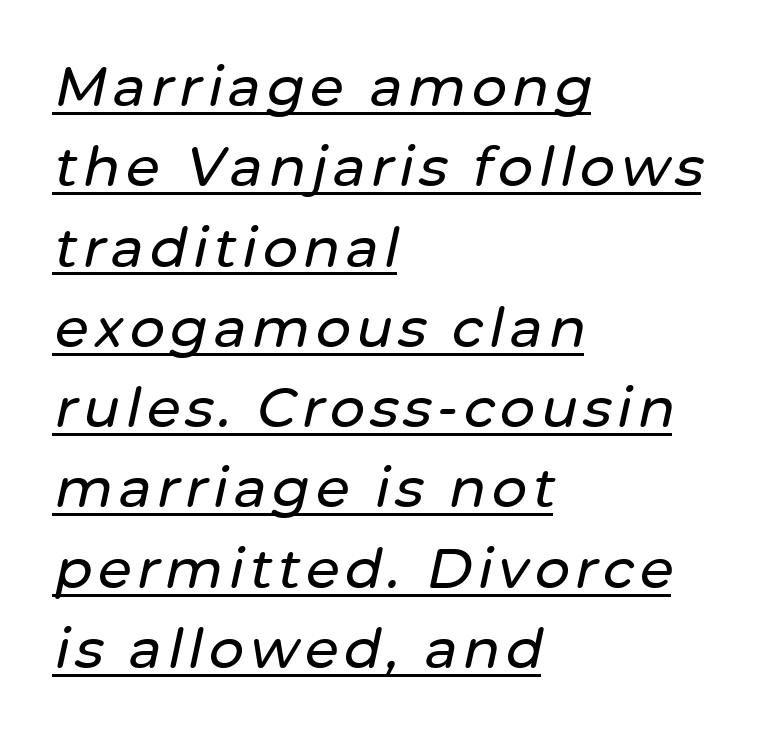
If you measured baseline to baseline, you'd find a middling distance. The face used here is proportionally spaced, like ordinary book or web type. Tall strokes in this sample are angled rather than plumb. This rendering features underlined lettering.
